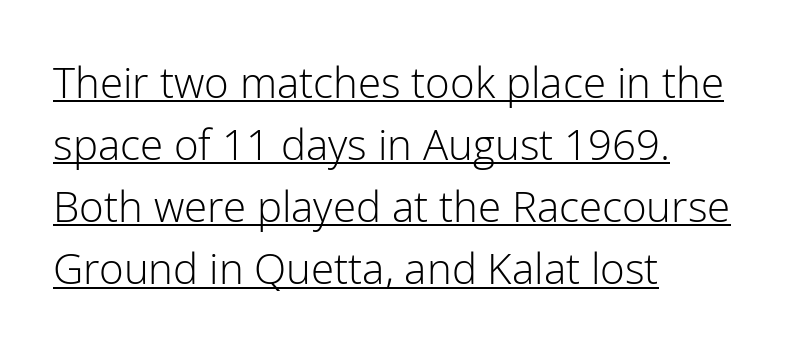
Q: Is the text bold? A: No.
Q: Is the text italic (slanted)? A: No, it is upright.
Q: Is the typeface a serif or a sans-serif typeface? A: Sans-serif.
Q: Is the text underlined? A: Yes.
Q: How is the paragraph aligned? A: Left-aligned.
Q: Is the spacing between letters normal or unusually wide? A: Normal.
Q: Is the spacing between lines tight, normal or loose? A: Normal.
Q: Width (condensed, normal, or wide)? A: Normal.
Q: Stroke contrast? A: Low.
Q: x-height? A: Medium.
Q: Monospaced? A: No.
